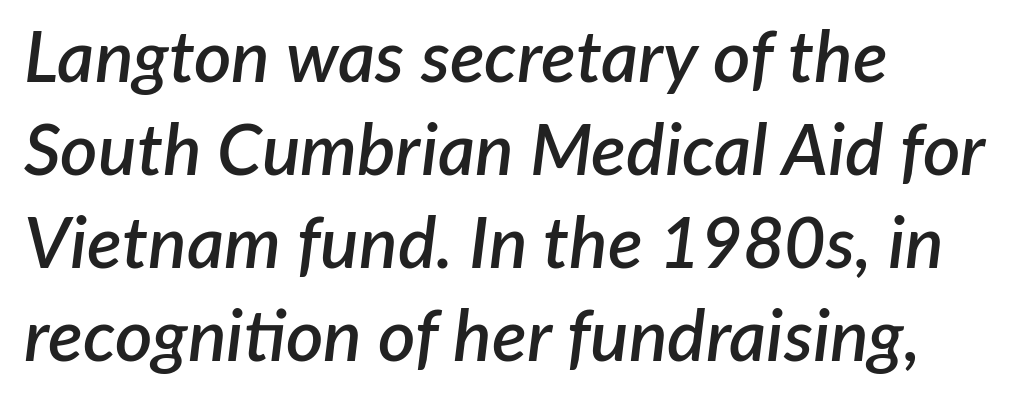
Words appear dense and cohesive because spacing is normal. Vertically, the passage feels balanced, rows spaced as you'd expect. Lines of text with bare space underneath. The text carries the slant typical of an italic or oblique font. This sample has the flowing, uneven cadence of proportional lettering.
